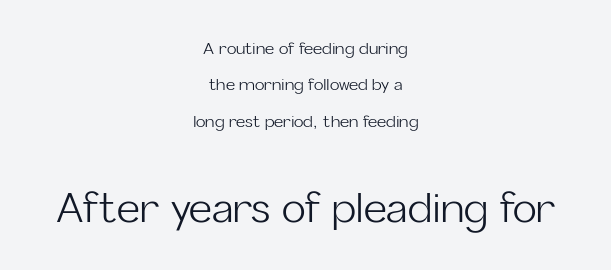
The image shows 40 px light sans-serif type, upright; set centered, loose line spacing (2.28x), normal letter spacing, not underlined; the second (bottom) block is 2.5x larger; low stroke contrast and a medium x-height.
